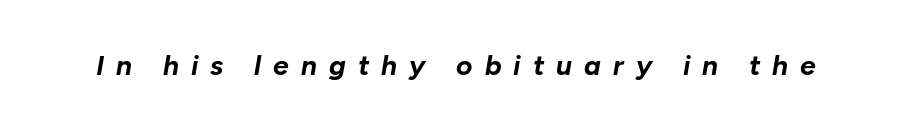
Q: Is the text bold? A: Yes.
Q: Is the text italic (slanted)? A: Yes, it leans right by about 10 degrees.
Q: Is the text underlined? A: No.
Q: Is the spacing between letters normal or unusually wide? A: Unusually wide.
Q: Width (condensed, normal, or wide)? A: Normal.
Q: Stroke contrast? A: Low.
Q: x-height? A: Medium.
Q: Monospaced? A: No.
